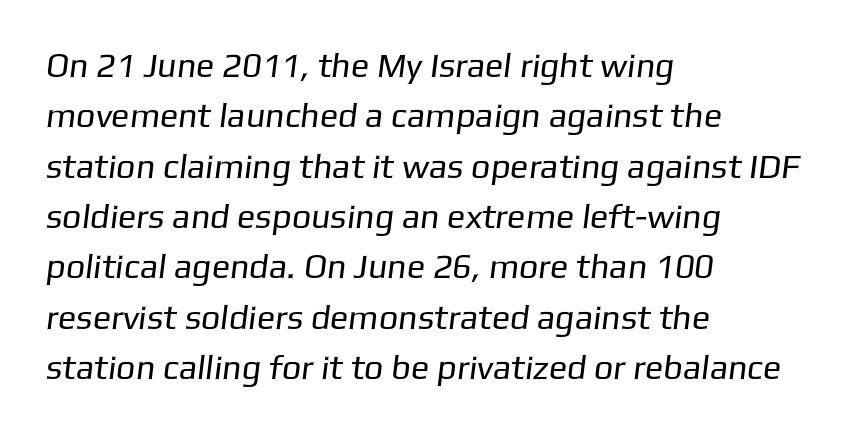
Q: Is the text bold? A: No.
Q: Is the typeface a serif or a sans-serif typeface? A: Sans-serif.
Q: Is the text underlined? A: No.
Q: How is the paragraph aligned? A: Left-aligned.
Q: Is the spacing between letters normal or unusually wide? A: Normal.
Q: Is the spacing between lines tight, normal or loose? A: Normal.
Q: Width (condensed, normal, or wide)? A: Normal.
Q: Stroke contrast? A: Low.
Q: x-height? A: Medium.
Q: Monospaced? A: No.
